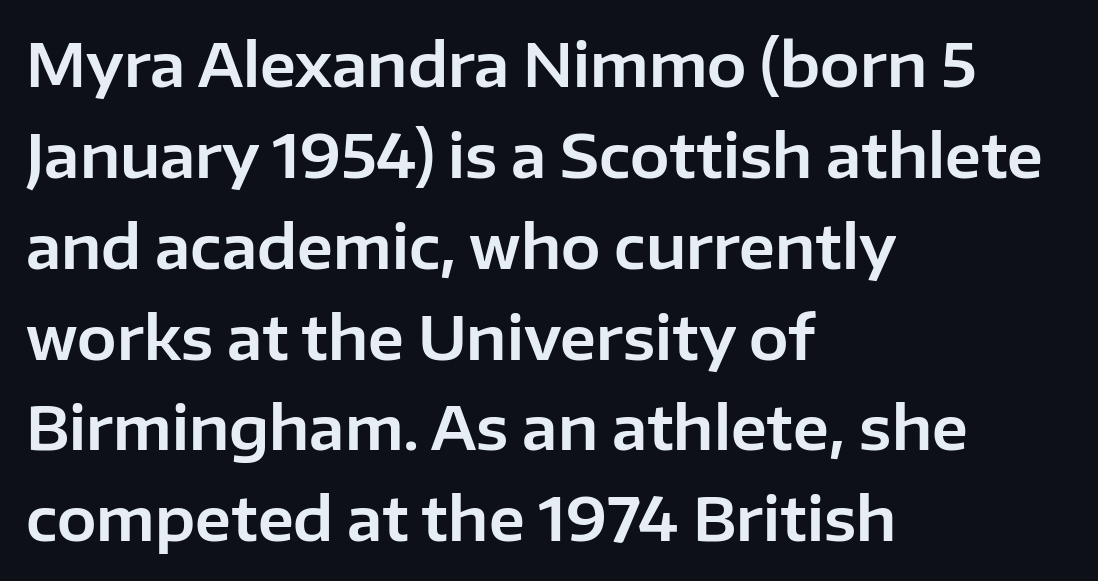
A roman cut, with each character standing at attention. Interline gaps are of average width in this sample. The passage shown has conventional tracking throughout. Does the copy run flush right? No — it runs flush left. Bare-footed words on every line.
